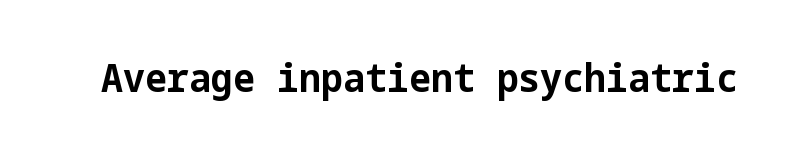
Between one letter and the next there's only the usual sliver of space. Does the type have serifs? No, each stem ends abruptly. Typographic density is high because the face is bold. This is roman type, the default non-slanted kind.
